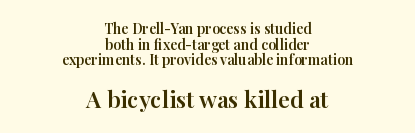
Q: Is the text italic (slanted)? A: No, it is upright.
Q: Is the text underlined? A: No.
Q: How is the paragraph aligned? A: Centered.
Q: Is the spacing between letters normal or unusually wide? A: Normal.
Q: Is the spacing between lines tight, normal or loose? A: Tight.
Q: Which block of text is set in a larger size, the first (top) or the second (bottom)? A: The second (bottom) one.
